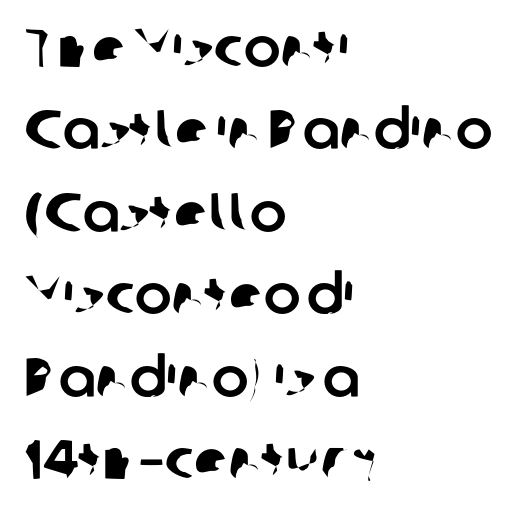
Q: Is the typeface a serif or a sans-serif typeface? A: Sans-serif.
Q: Is the text underlined? A: No.
Q: How is the paragraph aligned? A: Left-aligned.
Q: Is the spacing between letters normal or unusually wide? A: Normal.
Q: Is the spacing between lines tight, normal or loose? A: Normal.
Q: Width (condensed, normal, or wide)? A: Normal.
Q: Stroke contrast? A: Low.
Q: x-height? A: Medium.
Q: Monospaced? A: No.
